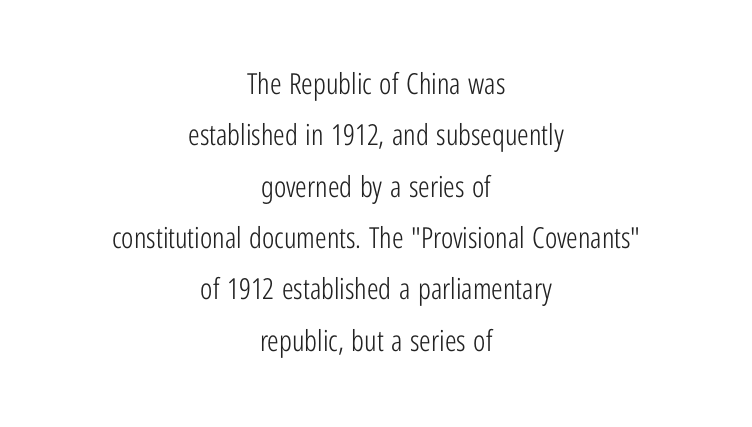
The image shows 29 px light, condensed sans-serif type, upright; set centered, line spacing 1.77x, normal letter spacing, not underlined; low stroke contrast and a medium x-height.
